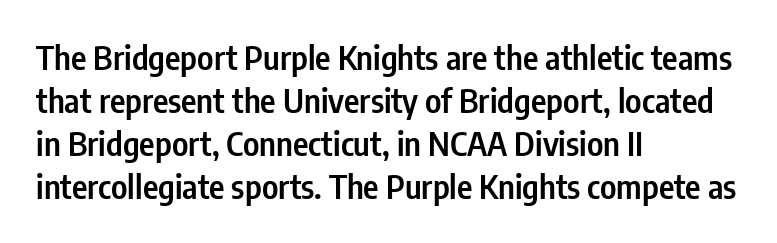
{"serif": "no", "italic": "no", "bold": "semi", "weight": "semibold", "width": "condensed", "stroke_contrast": "low", "x_height": "medium", "monospaced": "no", "underline": "no", "align": "left", "line_spacing": "normal", "line_spacing_ratio": 1.3, "letter_spacing": "normal", "letter_spacing_em": 0.0, "glyph_px": 33}
